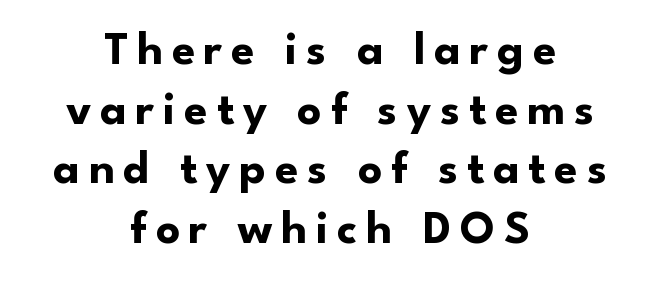
The image shows 47 px bold sans-serif type, upright; set centered, normal line spacing (1.27x), not underlined; low stroke contrast and a small x-height.
